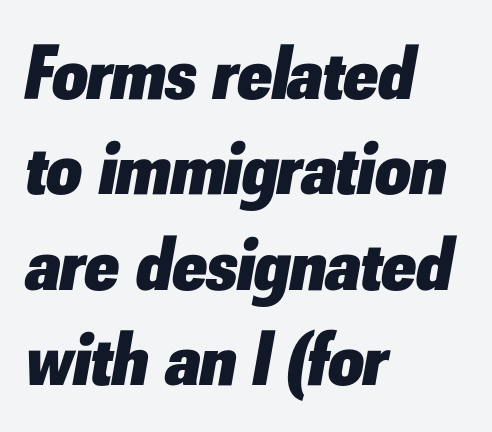
Q: Is the text bold? A: Yes.
Q: Is the text italic (slanted)? A: Yes, it leans right by about 10 degrees.
Q: Is the text underlined? A: No.
Q: How is the paragraph aligned? A: Left-aligned.
Q: Is the spacing between letters normal or unusually wide? A: Normal.
Q: Width (condensed, normal, or wide)? A: Normal.
Q: Stroke contrast? A: Low.
Q: x-height? A: Small.
Q: Monospaced? A: No.
